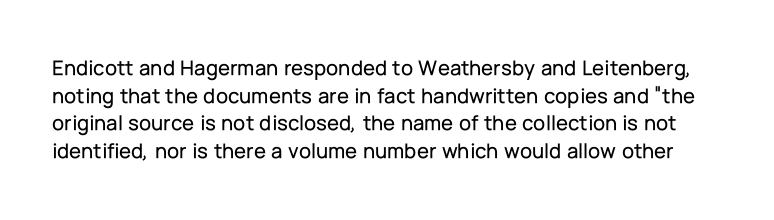
This sample uses an upright cut, with every glyph sitting square on the baseline. The block of text has a typical density, with ordinary space between rows. The type is set solid horizontally, with unmodified tracking. The gap between lines stays unmarked.
